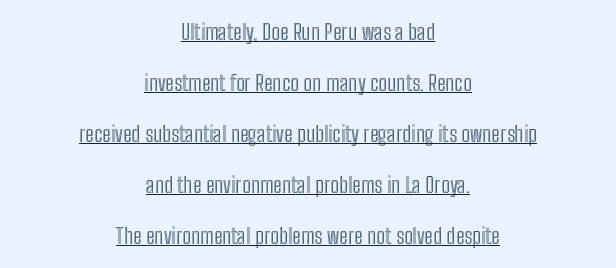
Q: Is the text italic (slanted)? A: No, it is upright.
Q: Is the text underlined? A: Yes.
Q: How is the paragraph aligned? A: Centered.
Q: Is the spacing between letters normal or unusually wide? A: Normal.
Q: Is the spacing between lines tight, normal or loose? A: Loose.
